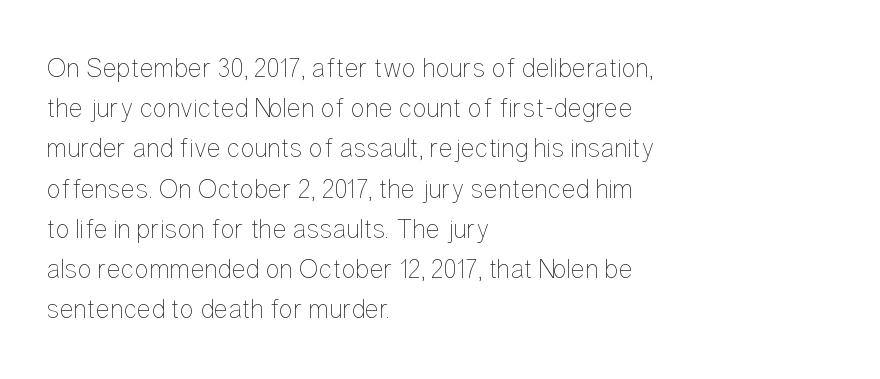
The paragraph shown leans on its left margin. Has an underline been added? It has not. The font's upright variant was chosen for this text. The cut favours lightness, reaching ordinary text weight at its darkest.
